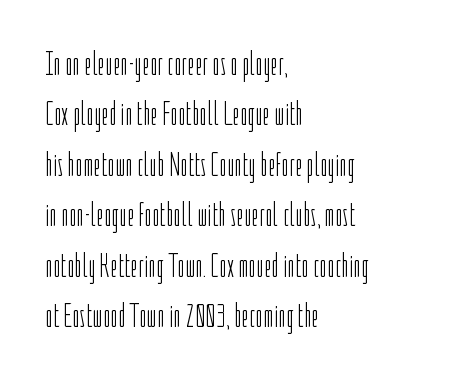
Counters stay open thanks to moderate or lighter strokes. Tracking here is standard; glyphs follow each other at the usual distance. Note the varied advance widths — an 'i' is clearly narrower than an 'm'. A bare baseline throughout the passage. Casual observation: everything's shoved over to the left.
